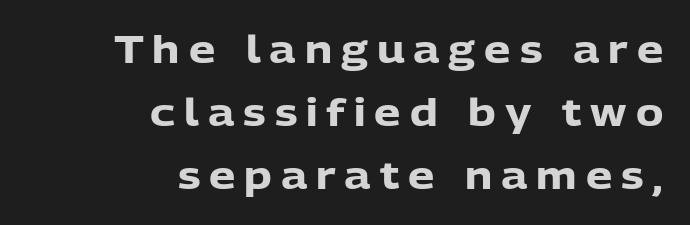
Q: Is the text bold? A: Yes.
Q: Is the text italic (slanted)? A: No, it is upright.
Q: Is the typeface a serif or a sans-serif typeface? A: Sans-serif.
Q: Is the text underlined? A: No.
Q: How is the paragraph aligned? A: Right-aligned.
Q: Is the spacing between letters normal or unusually wide? A: Unusually wide.
Q: Is the spacing between lines tight, normal or loose? A: Normal.
Q: Width (condensed, normal, or wide)? A: Normal.
Q: Stroke contrast? A: Low.
Q: x-height? A: Medium.
Q: Monospaced? A: No.
